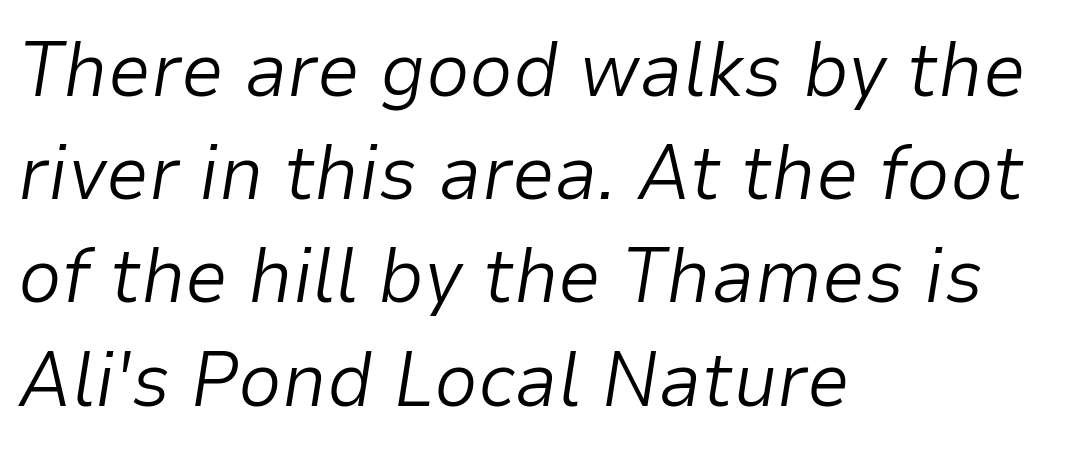
Q: Is the text bold? A: No.
Q: Is the text italic (slanted)? A: Yes, it leans right by about 9 degrees.
Q: Is the text underlined? A: No.
Q: How is the paragraph aligned? A: Left-aligned.
Q: Is the spacing between letters normal or unusually wide? A: Normal.
Q: Is the spacing between lines tight, normal or loose? A: Normal.
Q: Width (condensed, normal, or wide)? A: Normal.
Q: Stroke contrast? A: Low.
Q: x-height? A: Medium.
Q: Monospaced? A: No.
